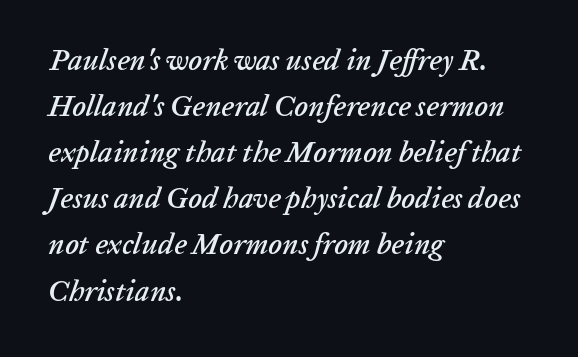
In terms of posture, this sample is oblique. A typesetter would call this zero additional tracking. The passage shown is typed in a proportional face where columns would drift. Descenders are the only things crossing below the line.
